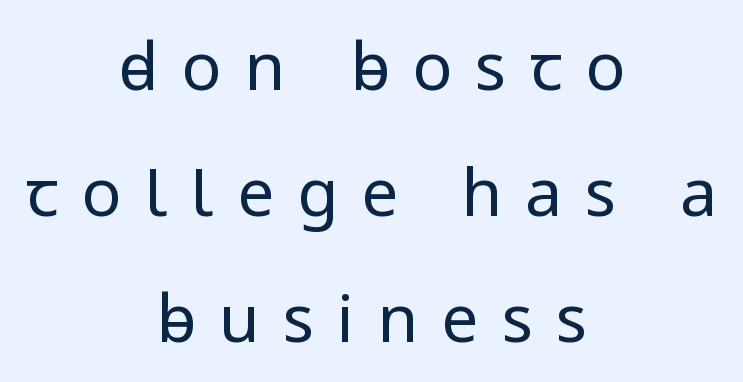
Q: Is the text bold? A: No.
Q: Is the text italic (slanted)? A: No, it is upright.
Q: Is the typeface a serif or a sans-serif typeface? A: Sans-serif.
Q: Is the text underlined? A: No.
Q: How is the paragraph aligned? A: Centered.
Q: Is the spacing between letters normal or unusually wide? A: Unusually wide.
Q: Is the spacing between lines tight, normal or loose? A: Loose.
Q: Width (condensed, normal, or wide)? A: Normal.
Q: Stroke contrast? A: Low.
Q: x-height? A: Medium.
Q: Monospaced? A: No.
